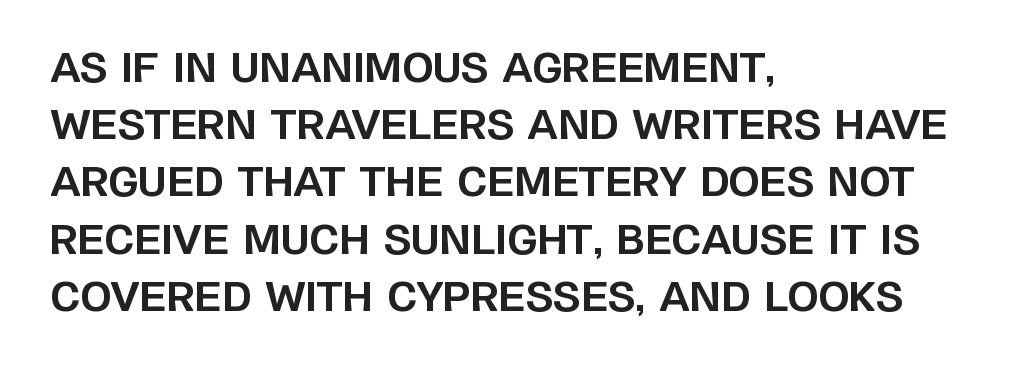
Q: Is the text bold? A: Yes.
Q: Is the text italic (slanted)? A: No, it is upright.
Q: Is the typeface a serif or a sans-serif typeface? A: Sans-serif.
Q: Is the text underlined? A: No.
Q: How is the paragraph aligned? A: Left-aligned.
Q: Is the spacing between letters normal or unusually wide? A: Normal.
Q: Is the spacing between lines tight, normal or loose? A: Normal.
Q: Width (condensed, normal, or wide)? A: Normal.
Q: Stroke contrast? A: Low.
Q: x-height? A: Large.
Q: Monospaced? A: No.
